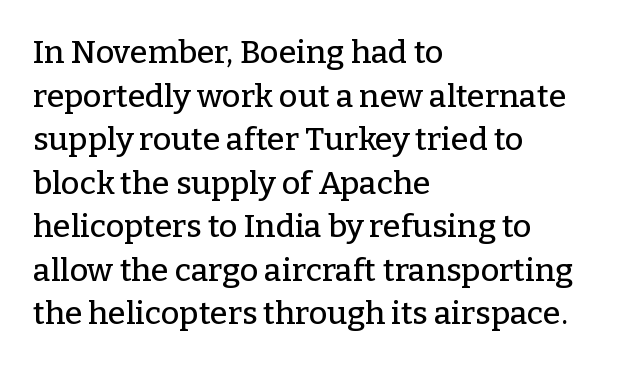
{"serif": "yes", "italic": "no", "width": "normal", "stroke_contrast": "low", "x_height": "medium", "monospaced": "no", "underline": "no", "align": "left", "line_spacing": "normal", "line_spacing_ratio": 1.36, "letter_spacing": "normal", "letter_spacing_em": 0.0, "glyph_px": 32}
